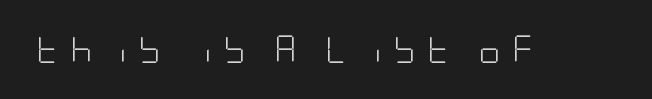
The image shows 27 px text type, upright; set unusually wide letter spacing (+0.44 em), not underlined.
